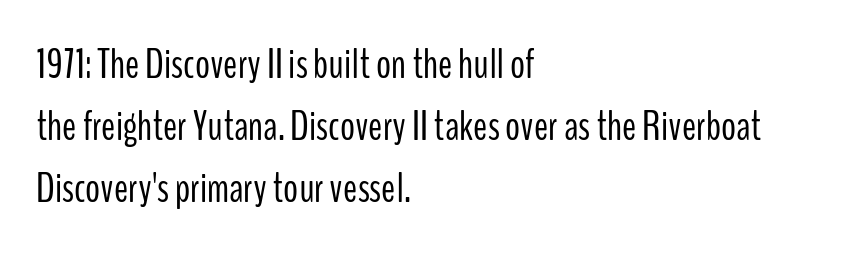
The image shows 42 px light, condensed sans-serif type, upright; set left-aligned, normal line spacing (1.48x), normal letter spacing, not underlined; low stroke contrast and a medium x-height.
